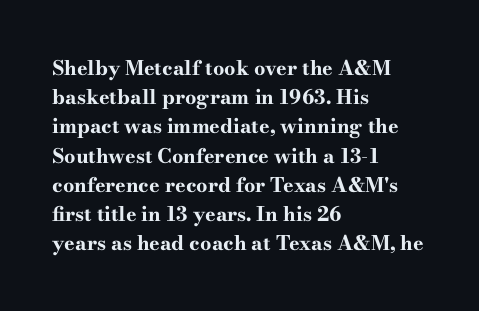
Q: Is the text bold? A: Yes.
Q: Is the text italic (slanted)? A: No, it is upright.
Q: Is the text underlined? A: No.
Q: How is the paragraph aligned? A: Left-aligned.
Q: Is the spacing between letters normal or unusually wide? A: Normal.
Q: Is the spacing between lines tight, normal or loose? A: Normal.
